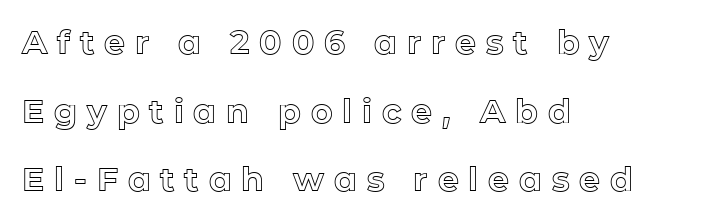
The image shows 33 px text type, upright; set left-aligned, loose line spacing (2.08x), unusually wide letter spacing (+0.3 em), not underlined; a medium x-height.
